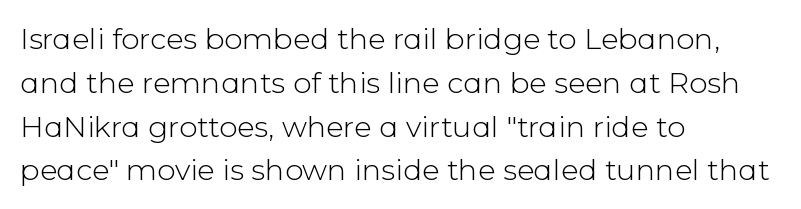
{"serif": "no", "italic": "no", "bold": "no", "weight": "light", "width": "normal", "stroke_contrast": "low", "x_height": "medium", "monospaced": "no", "underline": "no", "align": "left", "line_spacing": "normal", "line_spacing_ratio": 1.51, "letter_spacing": "normal", "letter_spacing_em": 0.0, "glyph_px": 29}
